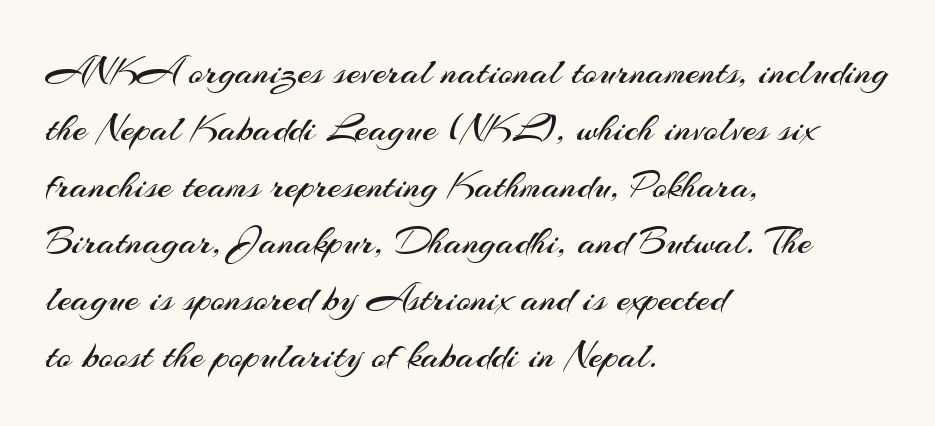
The image shows 40 px regular-weight sans-serif type; set left-aligned, normal line spacing (1.42x), normal letter spacing, not underlined; medium stroke contrast and a small x-height.
